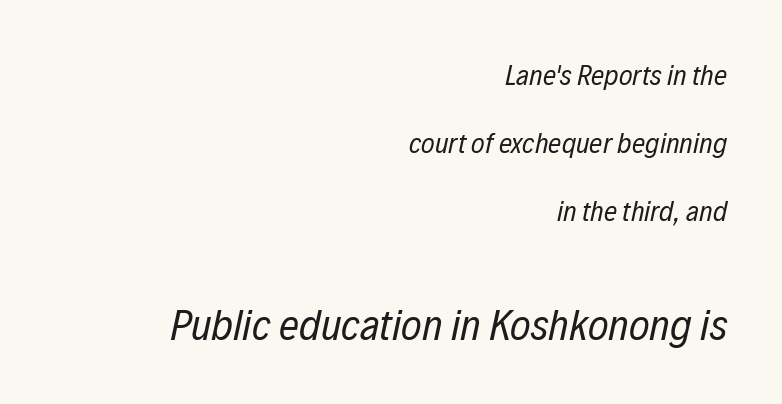
The image shows 44 px regular-weight, condensed type, italic (leaning right); set right-aligned, loose line spacing (2.35x), normal letter spacing, not underlined; the second (bottom) block is 1.52x larger; low stroke contrast and a medium x-height.
